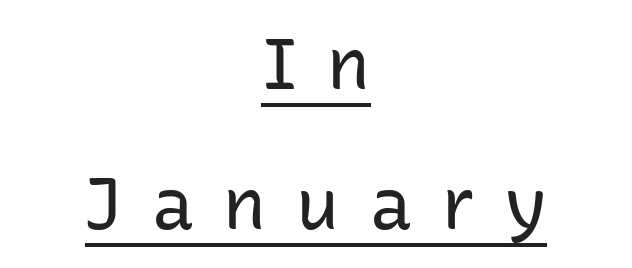
Q: Is the text bold? A: No.
Q: Is the text italic (slanted)? A: No, it is upright.
Q: Is the typeface a serif or a sans-serif typeface? A: Sans-serif.
Q: Is the text underlined? A: Yes.
Q: How is the paragraph aligned? A: Centered.
Q: Is the spacing between letters normal or unusually wide? A: Unusually wide.
Q: Is the spacing between lines tight, normal or loose? A: Loose.
Q: Width (condensed, normal, or wide)? A: Normal.
Q: Stroke contrast? A: Low.
Q: x-height? A: Medium.
Q: Monospaced? A: No.
